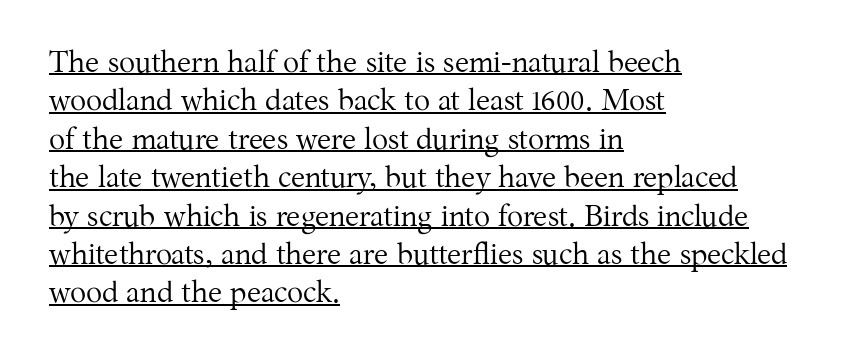
Do the letters lean? They stand straight. The lines are quadded left. Horizontal bands of white between lines are of average thickness. Honestly, the letter spacing is just normal — you wouldn't notice it. These lines are rendered in a variable-pitch font. Emphasis is given by a line drawn under the lettering.
